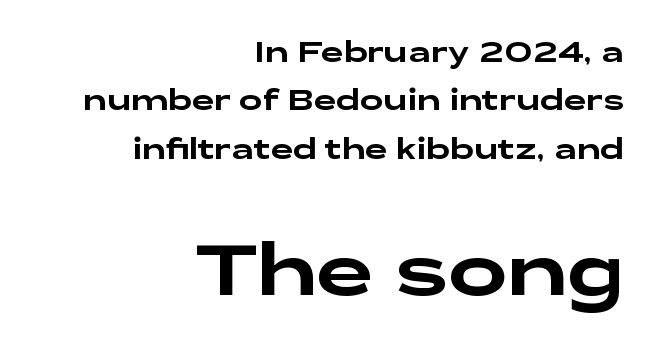
Q: Is the text italic (slanted)? A: No, it is upright.
Q: Is the typeface a serif or a sans-serif typeface? A: Sans-serif.
Q: Is the text underlined? A: No.
Q: How is the paragraph aligned? A: Right-aligned.
Q: Is the spacing between letters normal or unusually wide? A: Normal.
Q: Which block of text is set in a larger size, the first (top) or the second (bottom)? A: The second (bottom) one.
Q: Width (condensed, normal, or wide)? A: Wide.
Q: Stroke contrast? A: Low.
Q: x-height? A: Medium.
Q: Monospaced? A: No.
